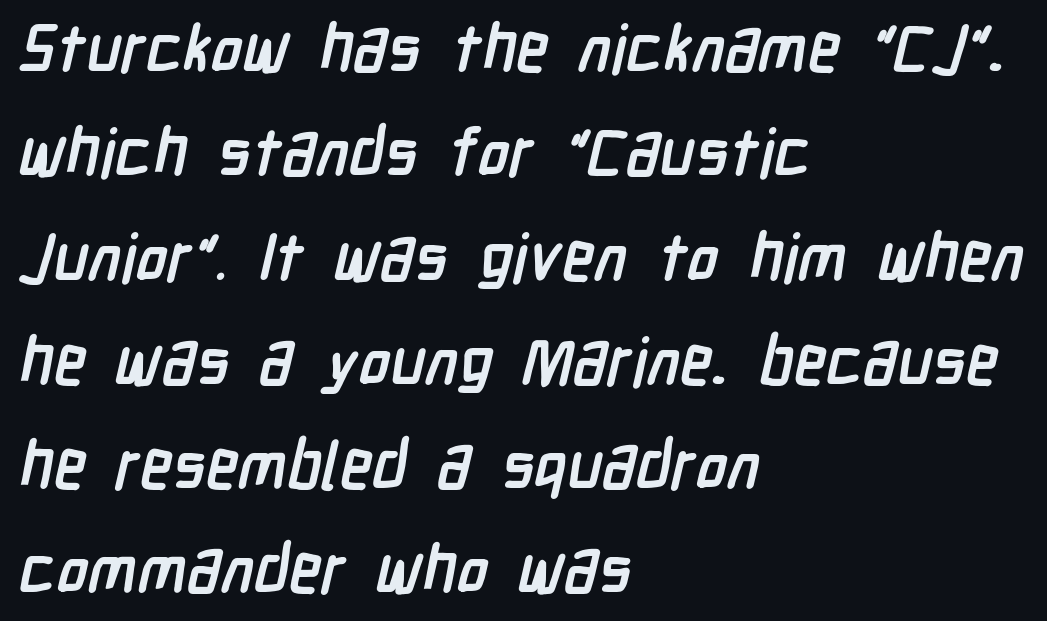
Q: Is the text bold? A: Yes.
Q: Is the typeface a serif or a sans-serif typeface? A: Sans-serif.
Q: Is the text underlined? A: No.
Q: How is the paragraph aligned? A: Left-aligned.
Q: Is the spacing between letters normal or unusually wide? A: Normal.
Q: Is the spacing between lines tight, normal or loose? A: Normal.
Q: Width (condensed, normal, or wide)? A: Condensed.
Q: Stroke contrast? A: Low.
Q: x-height? A: Medium.
Q: Monospaced? A: No.
